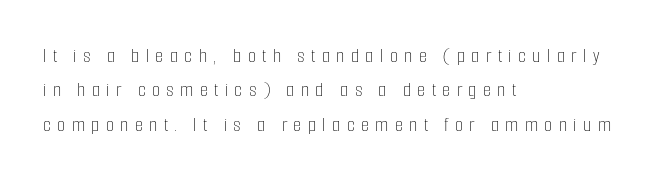
Q: Is the text bold? A: No.
Q: Is the text italic (slanted)? A: No, it is upright.
Q: Is the text underlined? A: No.
Q: How is the paragraph aligned? A: Left-aligned.
Q: Is the spacing between letters normal or unusually wide? A: Unusually wide.
Q: Is the spacing between lines tight, normal or loose? A: Normal.
